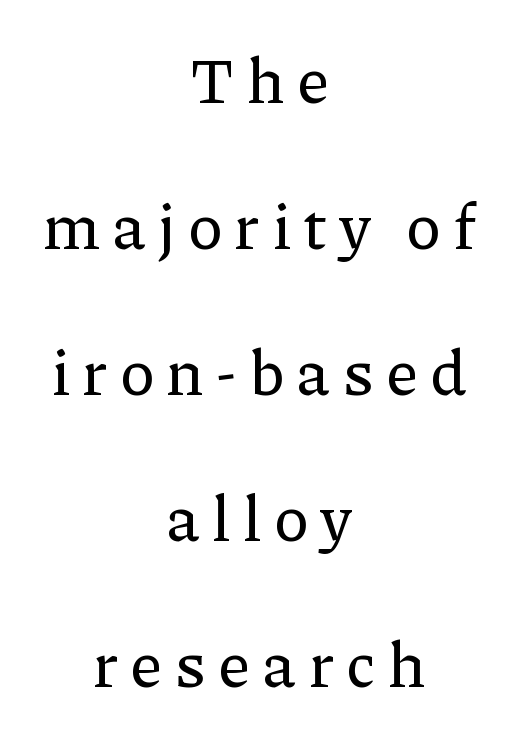
Italic: no, the glyphs are upright roman. The passage shown is typeset with a serif family. Regarding leading, the lines here are spaced well apart. The words here are not underlined. Does the copy run flush right? No — it is centered line by line. You could not count columns in this text — the font is proportionally spaced.
